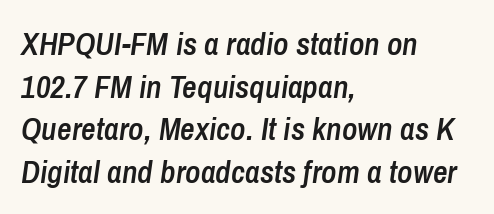
A bare baseline throughout the passage. Rows of type keep a routine distance in the vertical direction. Horizontal alignment here is leftward, the default for most running prose. Every character sits at an angle, as italics do. Look at the tracking — it's just the regular setting, nothing added.
